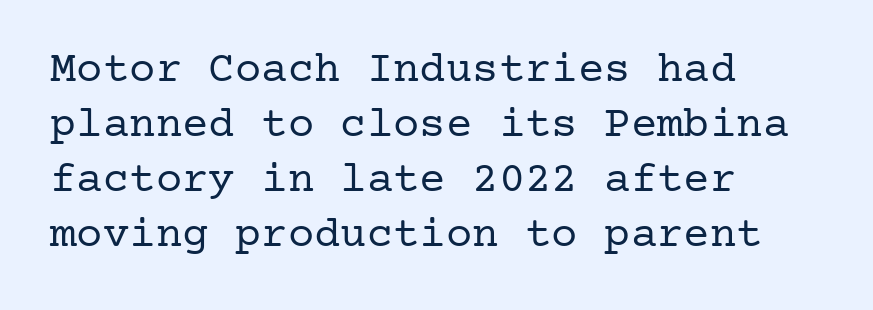
Q: Is the text bold? A: No.
Q: Is the text italic (slanted)? A: No, it is upright.
Q: Is the typeface a serif or a sans-serif typeface? A: Serif.
Q: Is the text underlined? A: No.
Q: How is the paragraph aligned? A: Left-aligned.
Q: Is the spacing between letters normal or unusually wide? A: Normal.
Q: Is the spacing between lines tight, normal or loose? A: Normal.
Q: Width (condensed, normal, or wide)? A: Normal.
Q: Stroke contrast? A: Low.
Q: x-height? A: Medium.
